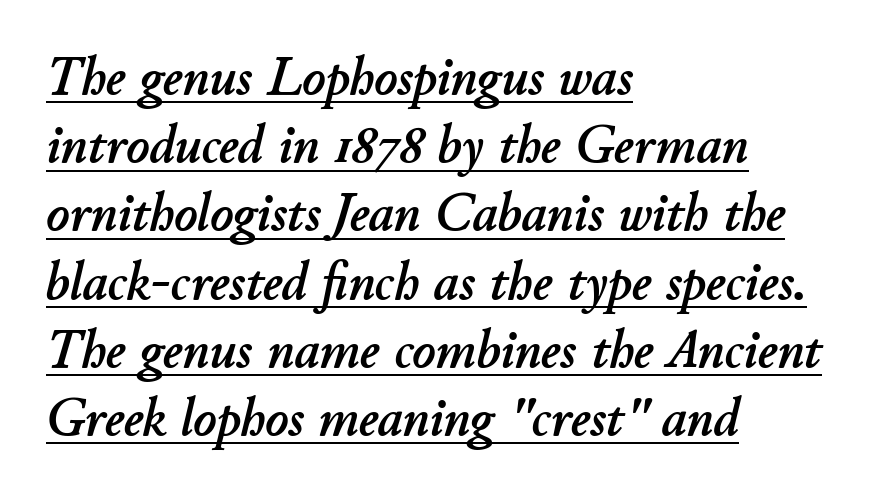
Students, observe the line beneath the letters — that is underlining. Default kerning and tracking; the words read as compact shapes. Teacher's note: observe the even left margin — that is flush-left alignment. The rendering uses natural spacing where letterforms have individual widths. The lettering tilts uniformly, giving the passage an italic look.
